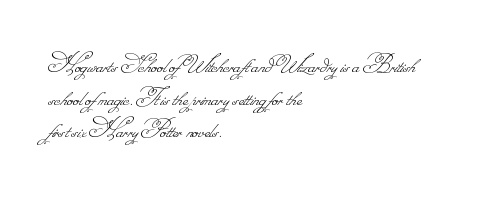
The image shows 27 px text type; set left-aligned, line spacing 1.21x, normal letter spacing, not underlined.
